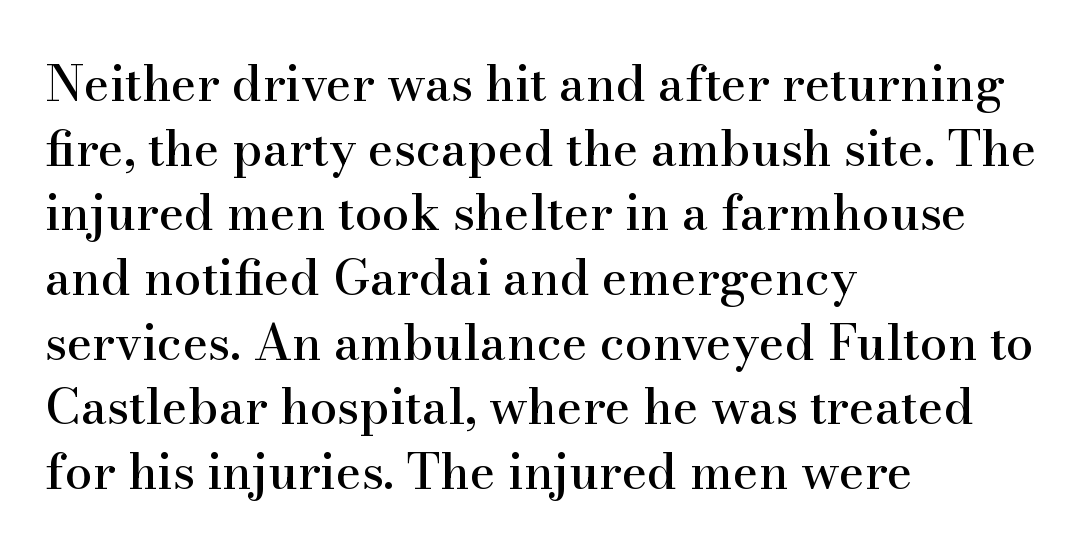
{"serif": "yes", "italic": "no", "width": "normal", "stroke_contrast": "high", "x_height": "small", "monospaced": "no", "underline": "no", "align": "left", "line_spacing": "normal", "line_spacing_ratio": 1.32, "letter_spacing": "normal", "letter_spacing_em": 0.0, "glyph_px": 49}
